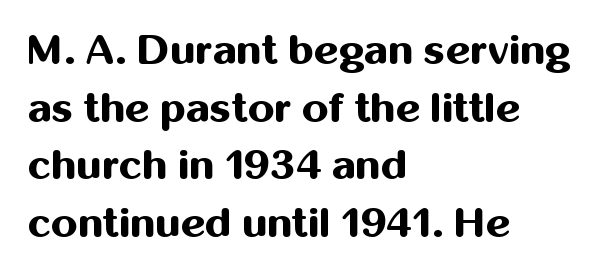
The image shows 42 px bold sans-serif type, upright; set left-aligned, normal line spacing (1.37x), normal letter spacing, not underlined; medium stroke contrast and a medium x-height.
